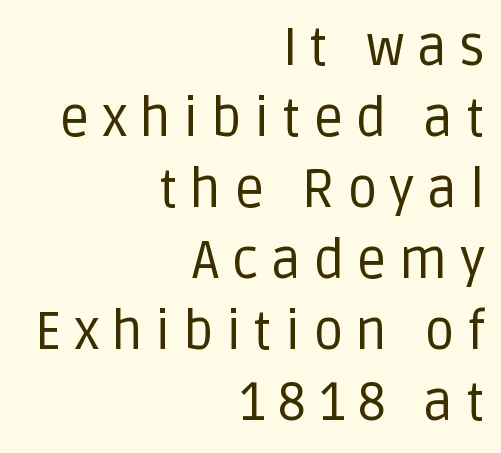
Q: Is the text bold? A: No.
Q: Is the text italic (slanted)? A: No, it is upright.
Q: Is the typeface a serif or a sans-serif typeface? A: Sans-serif.
Q: Is the text underlined? A: No.
Q: How is the paragraph aligned? A: Right-aligned.
Q: Is the spacing between letters normal or unusually wide? A: Unusually wide.
Q: Is the spacing between lines tight, normal or loose? A: Normal.
Q: Width (condensed, normal, or wide)? A: Normal.
Q: Stroke contrast? A: Low.
Q: x-height? A: Large.
Q: Monospaced? A: No.
